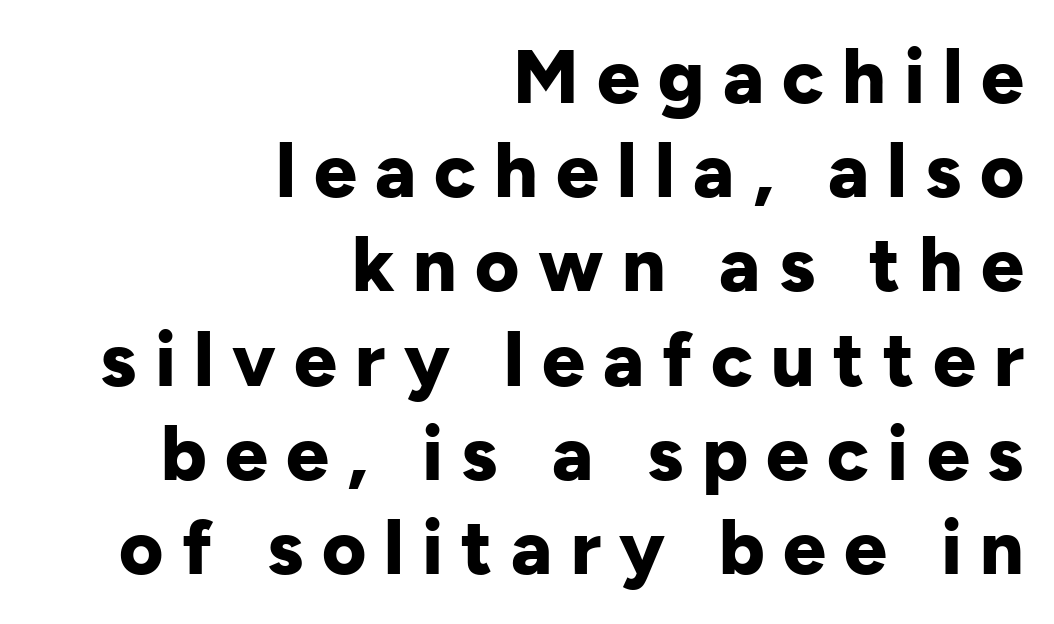
The image shows 76 px bold sans-serif type, upright; set right-aligned, line spacing 1.24x, unusually wide letter spacing (+0.24 em), not underlined; low stroke contrast and a medium x-height.
